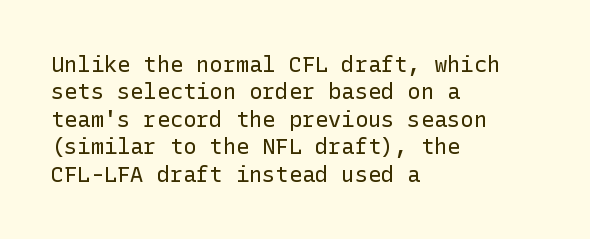
{"italic": "no", "bold": "no", "underline": "no", "align": "left", "line_spacing": "normal", "line_spacing_ratio": 1.25, "letter_spacing": "normal", "letter_spacing_em": 0.0, "glyph_px": 22}
